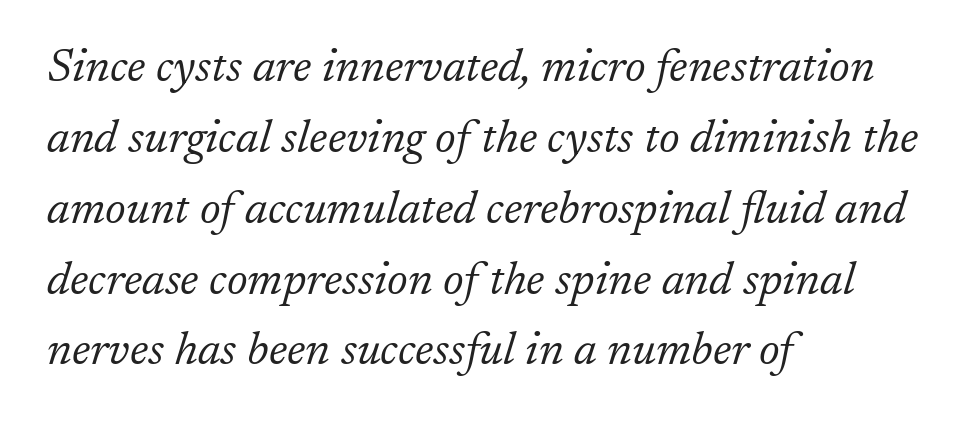
Q: Is the text bold? A: No.
Q: Is the text italic (slanted)? A: Yes, it leans right by about 17 degrees.
Q: Is the typeface a serif or a sans-serif typeface? A: Serif.
Q: Is the text underlined? A: No.
Q: How is the paragraph aligned? A: Left-aligned.
Q: Is the spacing between letters normal or unusually wide? A: Normal.
Q: Is the spacing between lines tight, normal or loose? A: Normal.
Q: Width (condensed, normal, or wide)? A: Normal.
Q: Stroke contrast? A: Low.
Q: x-height? A: Medium.
Q: Monospaced? A: No.
